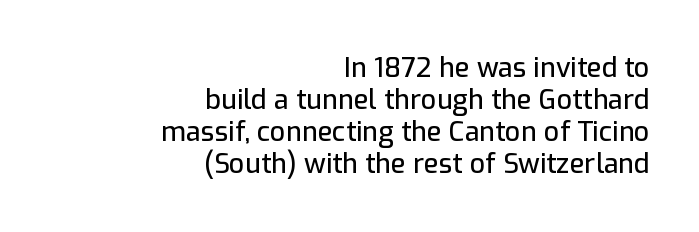
The gaps between neighbouring characters are ordinary and unremarkable. The typesetter chose a ragged-left arrangement here. Unmarked baselines from the first word to the last. This is the regular roman posture of the typeface.
